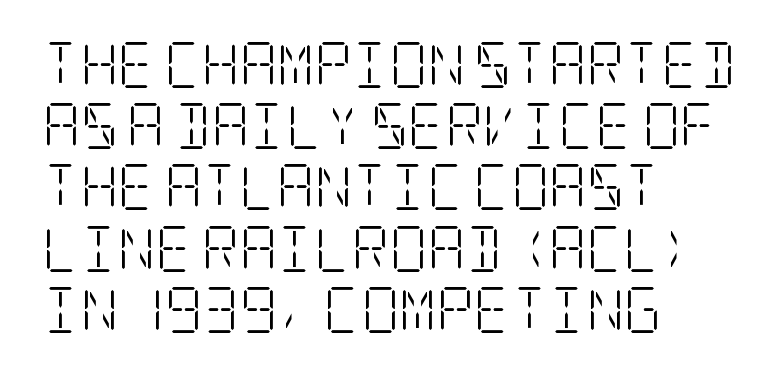
The image shows 46 px light, condensed serif type, upright; set left-aligned, normal line spacing (1.33x), normal letter spacing, not underlined; low stroke contrast and a large x-height.
